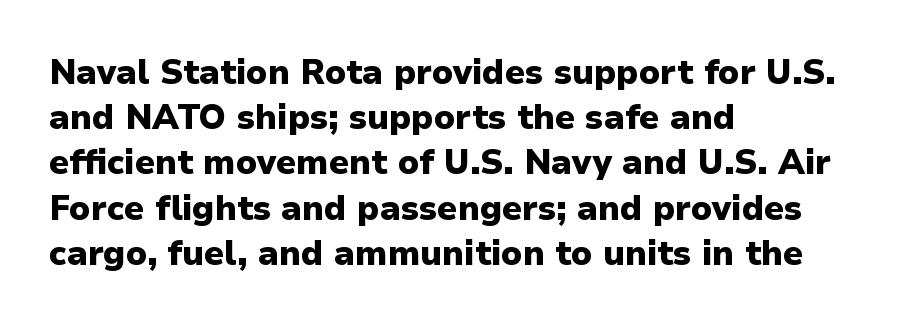
{"serif": "no", "italic": "no", "bold": "yes", "weight": "heavy", "width": "normal", "stroke_contrast": "low", "x_height": "medium", "monospaced": "no", "underline": "no", "align": "left", "line_spacing": "normal", "line_spacing_ratio": 1.33, "letter_spacing": "normal", "letter_spacing_em": 0.0, "glyph_px": 34}
